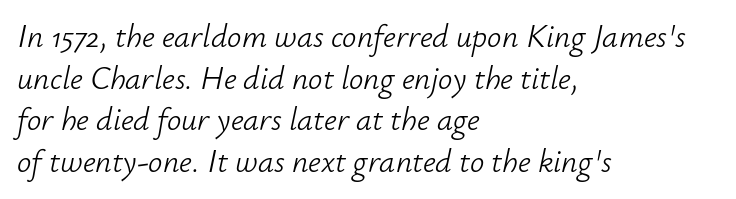
Q: Is the text bold? A: No.
Q: Is the text italic (slanted)? A: Yes, it leans right by about 12 degrees.
Q: Is the text underlined? A: No.
Q: How is the paragraph aligned? A: Left-aligned.
Q: Is the spacing between letters normal or unusually wide? A: Normal.
Q: Is the spacing between lines tight, normal or loose? A: Normal.
Q: Width (condensed, normal, or wide)? A: Normal.
Q: Stroke contrast? A: Low.
Q: x-height? A: Small.
Q: Monospaced? A: No.
